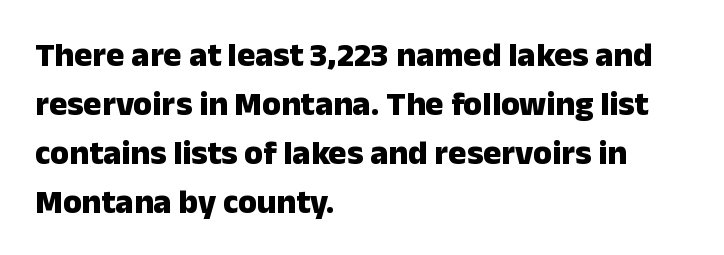
{"serif": "no", "italic": "no", "bold": "yes", "weight": "heavy", "width": "normal", "stroke_contrast": "low", "x_height": "medium", "monospaced": "no", "underline": "no", "align": "left", "line_spacing": "normal", "line_spacing_ratio": 1.44, "letter_spacing": "normal", "letter_spacing_em": 0.0, "glyph_px": 34}
